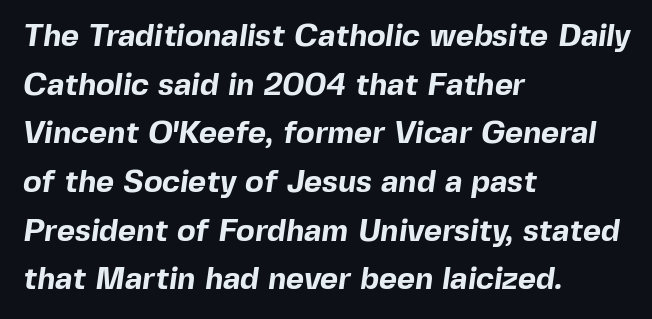
{"serif": "no", "bold": "yes", "weight": "bold", "width": "normal", "x_height": "medium", "monospaced": "no", "underline": "no", "align": "left", "line_spacing": "normal", "line_spacing_ratio": 1.57, "letter_spacing": "normal", "letter_spacing_em": 0.0, "glyph_px": 31}
